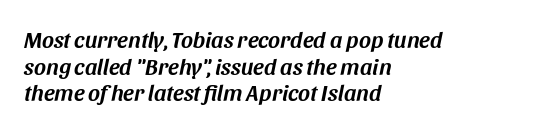
The image shows 23 px text type, italic (leaning right); set left-aligned, line spacing 1.16x, normal letter spacing, not underlined.
